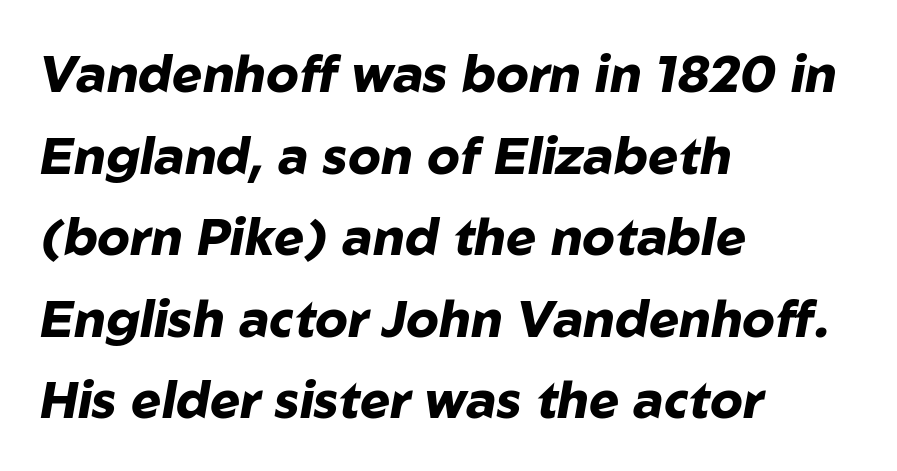
Q: Is the text bold? A: Yes.
Q: Is the text italic (slanted)? A: Yes, it leans right by about 10 degrees.
Q: Is the text underlined? A: No.
Q: How is the paragraph aligned? A: Left-aligned.
Q: Is the spacing between letters normal or unusually wide? A: Normal.
Q: Is the spacing between lines tight, normal or loose? A: Normal.
Q: Width (condensed, normal, or wide)? A: Normal.
Q: Stroke contrast? A: Low.
Q: x-height? A: Medium.
Q: Monospaced? A: No.
